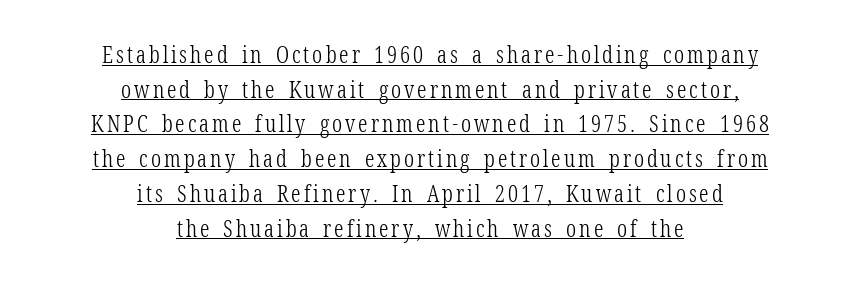
Nope, not italic — everything's standing straight. Glance below the letters and you will spot a drawn line. Casual observation: everything's sitting right in the middle. Unbolded letterforms with no extra heft. Normally led — the rows are evenly, conventionally spaced.
